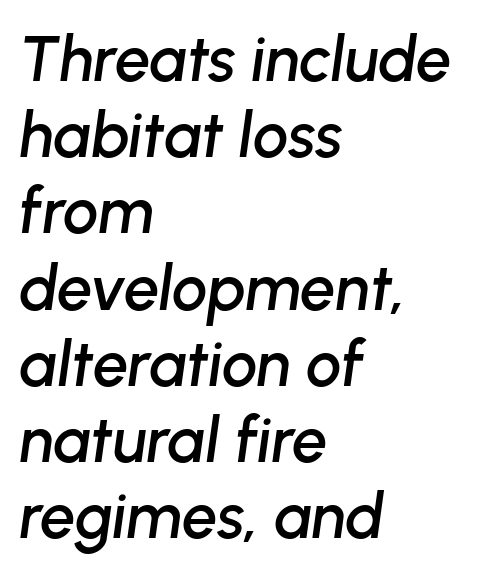
Slanted lettering throughout. Compared with a centered layout, this one pins lines to the left instead. Short note: letters normally spaced. The rendering uses natural spacing where letterforms have individual widths.
